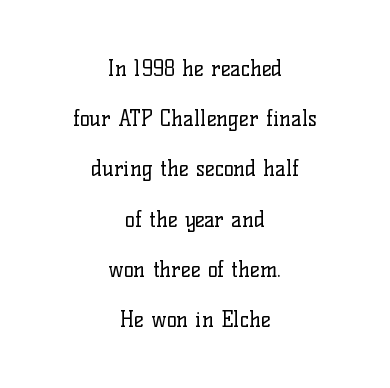
No chunkiness to these letters — they're not bold. The compositor balanced each line on the midline. The tracking reads as untouched default to a designer's eye. The designer dialed line spacing up above the default. Glance below the letters and you will spot only blank space. The font's upright variant was chosen for this text.
